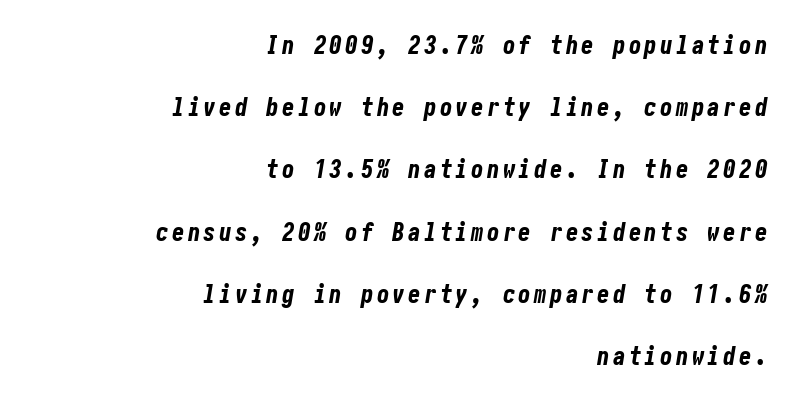
Q: Is the text bold? A: Yes.
Q: Is the text italic (slanted)? A: Yes, it leans right by about 10 degrees.
Q: Is the text underlined? A: No.
Q: How is the paragraph aligned? A: Right-aligned.
Q: Is the spacing between lines tight, normal or loose? A: Loose.
